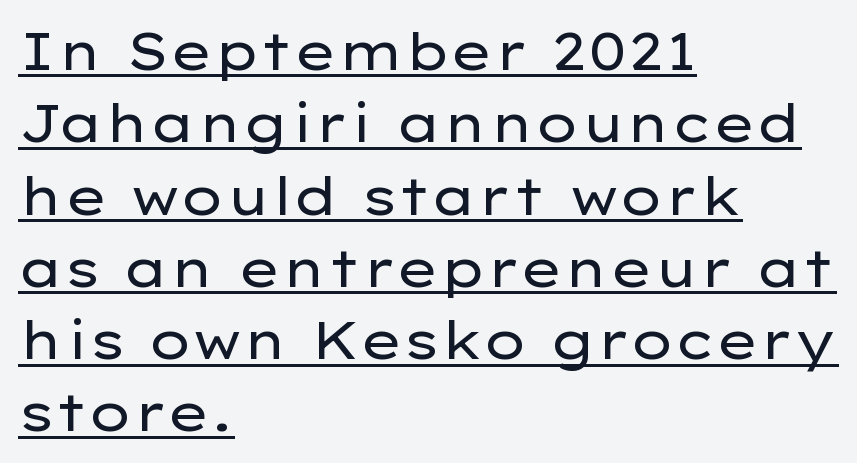
{"serif": "no", "italic": "no", "bold": "no", "weight": "regular", "width": "wide", "stroke_contrast": "low", "x_height": "medium", "monospaced": "no", "underline": "yes", "align": "left", "line_spacing": "normal", "line_spacing_ratio": 1.39, "letter_spacing": "normal", "letter_spacing_em": 0.0, "glyph_px": 52}
